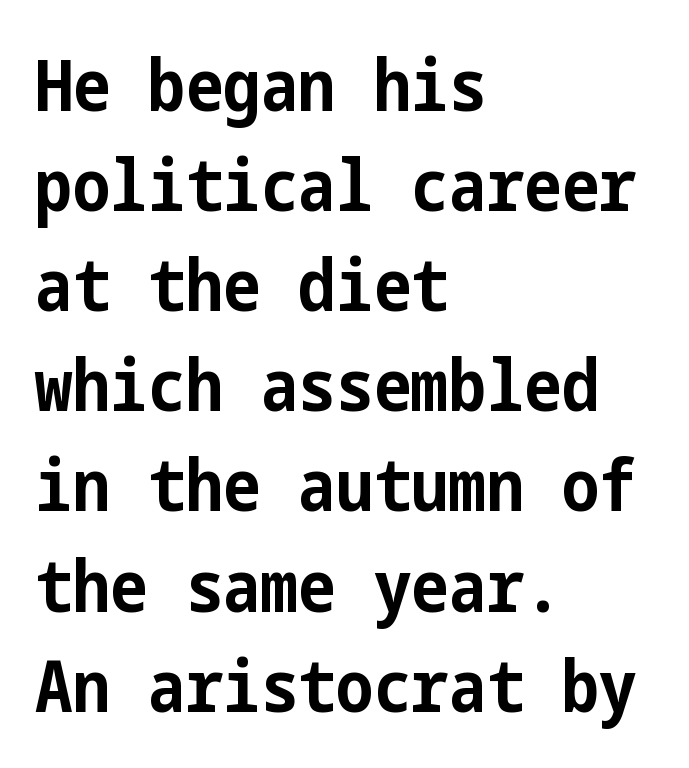
{"serif": "no", "italic": "no", "bold": "yes", "weight": "bold", "width": "condensed", "stroke_contrast": "low", "x_height": "medium", "underline": "no", "align": "left", "line_spacing": "normal", "line_spacing_ratio": 1.41, "letter_spacing": "normal", "letter_spacing_em": 0.0, "glyph_px": 71}
